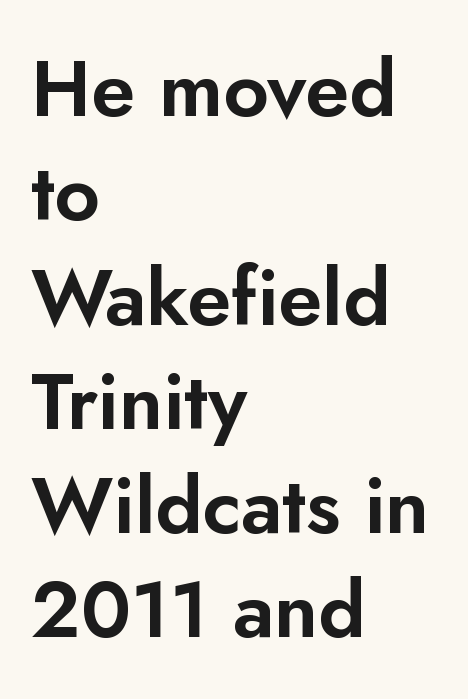
{"serif": "no", "italic": "no", "width": "normal", "stroke_contrast": "low", "x_height": "small", "monospaced": "no", "underline": "no", "align": "left", "line_spacing": "normal", "line_spacing_ratio": 1.32, "letter_spacing": "normal", "letter_spacing_em": 0.0, "glyph_px": 79}
